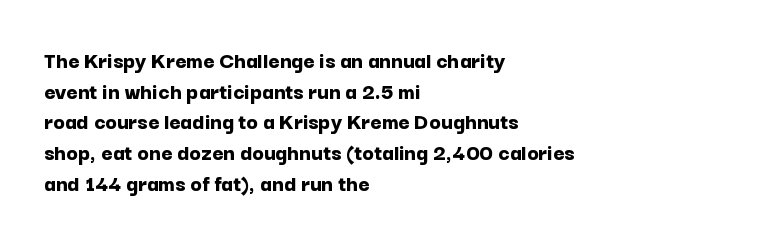
{"italic": "no", "bold": "yes", "underline": "no", "align": "left", "line_spacing": "normal", "line_spacing_ratio": 1.28, "letter_spacing": "normal", "letter_spacing_em": 0.0, "glyph_px": 24}
